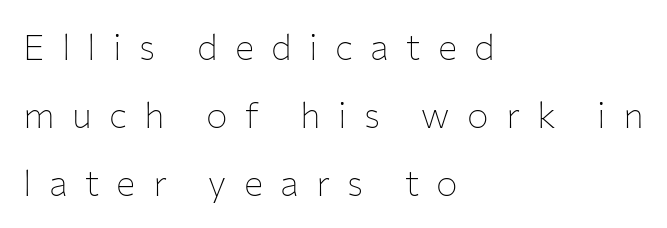
{"serif": "no", "italic": "no", "bold": "no", "weight": "thin", "width": "normal", "stroke_contrast": "low", "x_height": "medium", "monospaced": "no", "underline": "no", "align": "left", "line_spacing_ratio": 1.89, "letter_spacing": "wide", "letter_spacing_em": 0.48, "glyph_px": 36}
